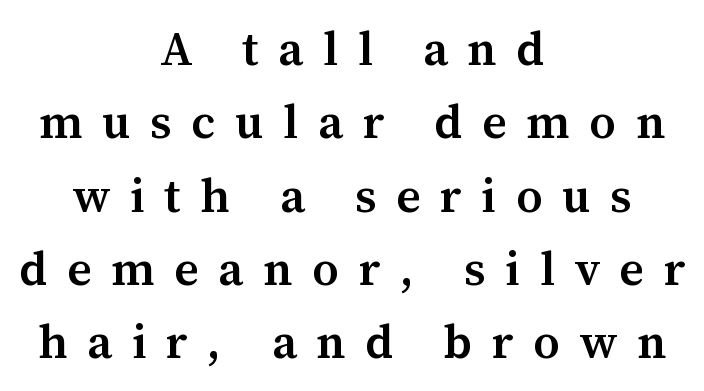
Q: Is the text bold? A: Semi-bold.
Q: Is the text italic (slanted)? A: No, it is upright.
Q: Is the typeface a serif or a sans-serif typeface? A: Serif.
Q: Is the text underlined? A: No.
Q: How is the paragraph aligned? A: Centered.
Q: Is the spacing between letters normal or unusually wide? A: Unusually wide.
Q: Is the spacing between lines tight, normal or loose? A: Normal.
Q: Width (condensed, normal, or wide)? A: Normal.
Q: Stroke contrast? A: Medium.
Q: x-height? A: Medium.
Q: Monospaced? A: No.
